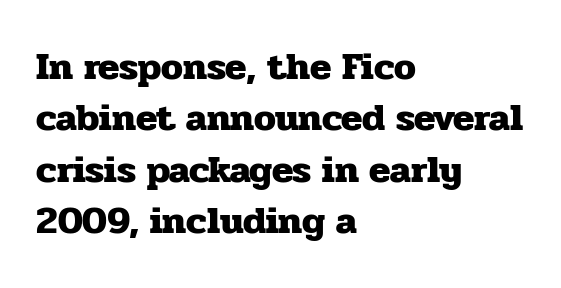
Words appear dense and cohesive because spacing is normal. Every stem runs plumb, perpendicular to the baseline. A serif font was chosen for this passage. The letters are bold, with thick, heavy strokes. Character widths vary here, with narrow letters taking less room than wide ones. The compositor pushed each line to the left boundary.
